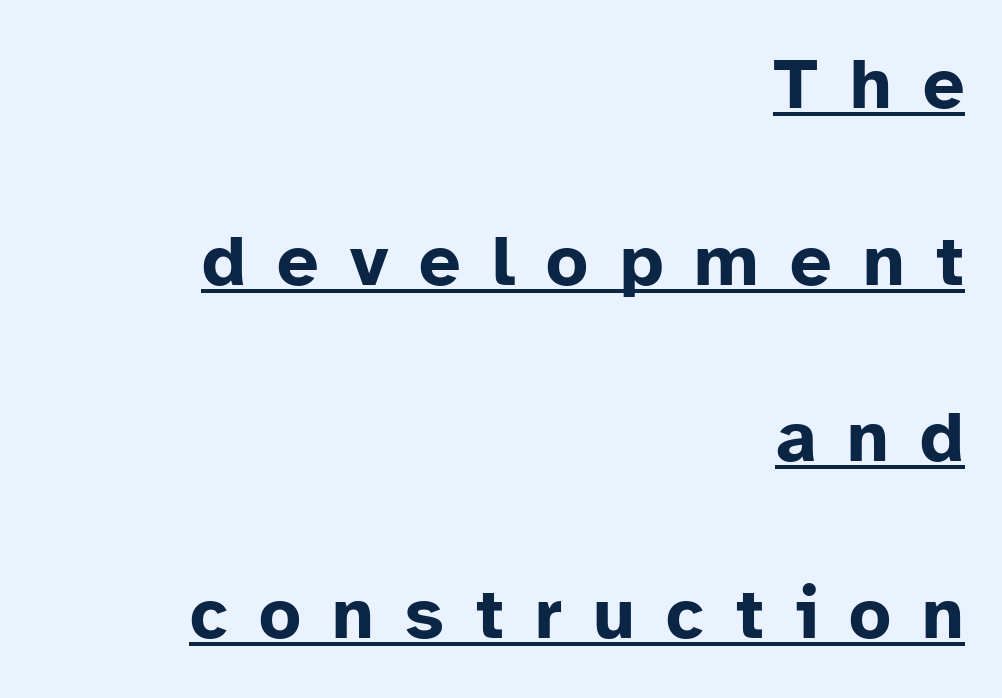
Q: Is the text bold? A: Yes.
Q: Is the text italic (slanted)? A: No, it is upright.
Q: Is the typeface a serif or a sans-serif typeface? A: Sans-serif.
Q: Is the text underlined? A: Yes.
Q: How is the paragraph aligned? A: Right-aligned.
Q: Is the spacing between letters normal or unusually wide? A: Unusually wide.
Q: Is the spacing between lines tight, normal or loose? A: Loose.
Q: Width (condensed, normal, or wide)? A: Normal.
Q: Stroke contrast? A: Low.
Q: x-height? A: Medium.
Q: Monospaced? A: No.
